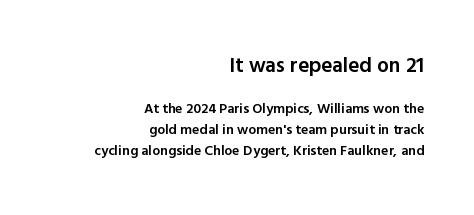
The image shows 21 px text type, upright; set right-aligned, normal line spacing (1.5x), normal letter spacing, not underlined; the first (top) block is 1.5x larger.
